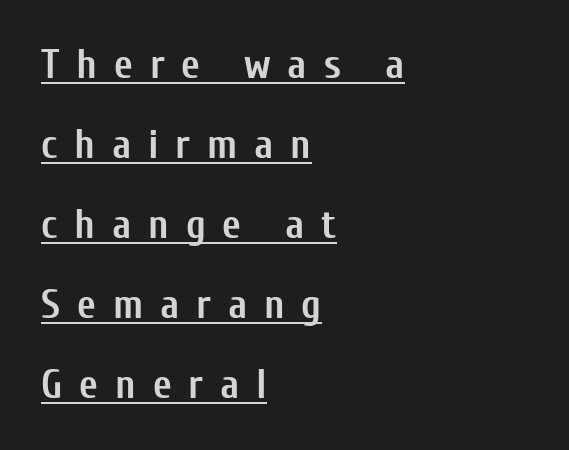
{"serif": "no", "italic": "no", "bold": "yes", "weight": "semibold", "width": "condensed", "stroke_contrast": "low", "x_height": "medium", "monospaced": "no", "underline": "yes", "align": "left", "line_spacing": "loose", "line_spacing_ratio": 1.95, "letter_spacing": "wide", "letter_spacing_em": 0.41, "glyph_px": 41}
